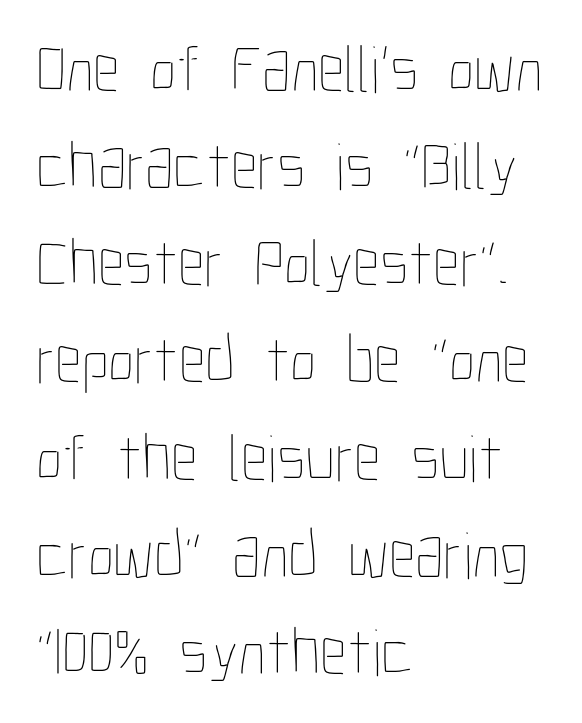
Q: Is the text bold? A: No.
Q: Is the text italic (slanted)? A: No, it is upright.
Q: Is the text underlined? A: No.
Q: How is the paragraph aligned? A: Left-aligned.
Q: Is the spacing between letters normal or unusually wide? A: Normal.
Q: Is the spacing between lines tight, normal or loose? A: Normal.
Q: Width (condensed, normal, or wide)? A: Condensed.
Q: Stroke contrast? A: Low.
Q: x-height? A: Medium.
Q: Monospaced? A: No.
